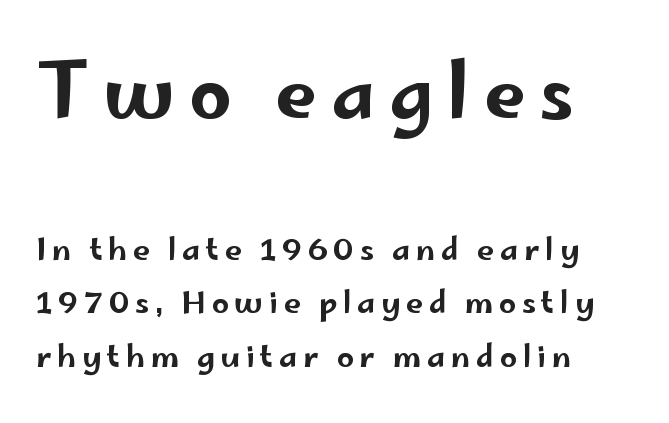
Q: Is the text italic (slanted)? A: No, it is upright.
Q: Is the typeface a serif or a sans-serif typeface? A: Sans-serif.
Q: Is the text underlined? A: No.
Q: How is the paragraph aligned? A: Left-aligned.
Q: Which block of text is set in a larger size, the first (top) or the second (bottom)? A: The first (top) one.
Q: Width (condensed, normal, or wide)? A: Wide.
Q: Stroke contrast? A: Low.
Q: x-height? A: Small.
Q: Monospaced? A: No.
